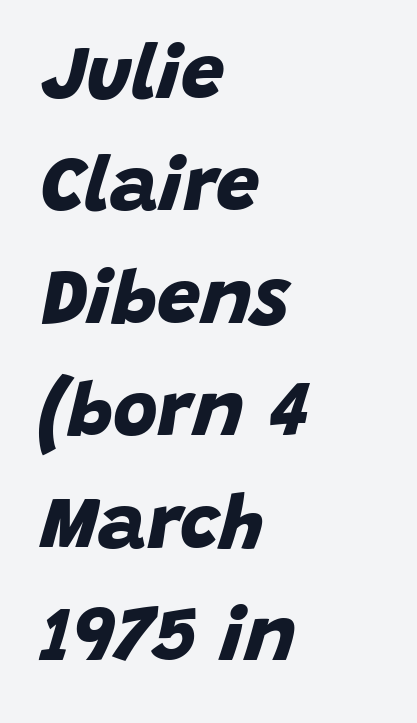
The strokes are fattened all the way to bold. The passage shown has conventional tracking throughout. Do the characters align in a grid? No, the font is proportional. Does the leading feel generous? No, just average. Every row of glyphs begins at an identical x-position on the left.
